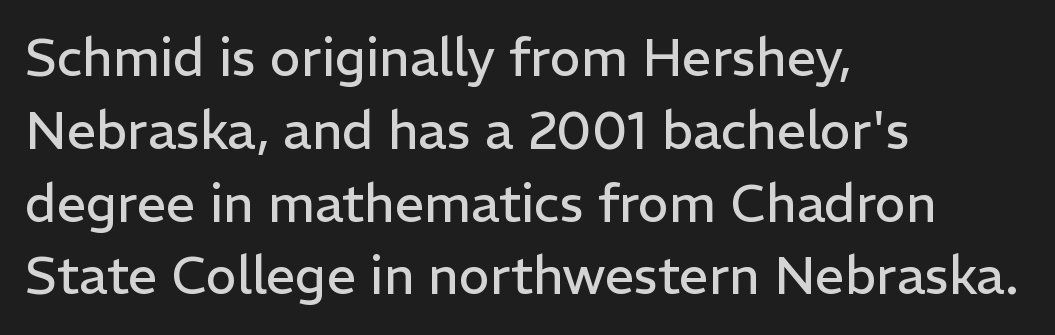
Q: Is the text bold? A: No.
Q: Is the text italic (slanted)? A: No, it is upright.
Q: Is the typeface a serif or a sans-serif typeface? A: Sans-serif.
Q: Is the text underlined? A: No.
Q: How is the paragraph aligned? A: Left-aligned.
Q: Is the spacing between letters normal or unusually wide? A: Normal.
Q: Is the spacing between lines tight, normal or loose? A: Normal.
Q: Width (condensed, normal, or wide)? A: Normal.
Q: Stroke contrast? A: Low.
Q: x-height? A: Medium.
Q: Monospaced? A: No.
